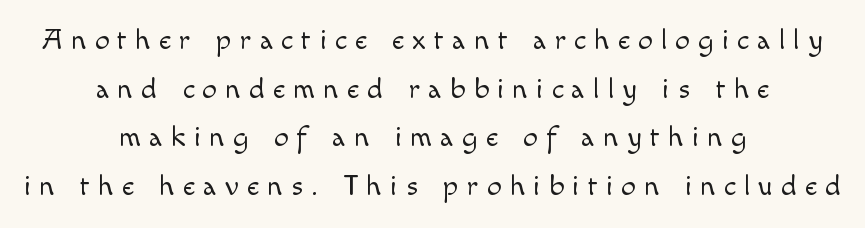
Q: Is the text bold? A: No.
Q: Is the text italic (slanted)? A: No, it is upright.
Q: Is the typeface a serif or a sans-serif typeface? A: Sans-serif.
Q: Is the text underlined? A: No.
Q: How is the paragraph aligned? A: Centered.
Q: Is the spacing between letters normal or unusually wide? A: Unusually wide.
Q: Is the spacing between lines tight, normal or loose? A: Normal.
Q: Width (condensed, normal, or wide)? A: Normal.
Q: x-height? A: Small.
Q: Monospaced? A: No.
